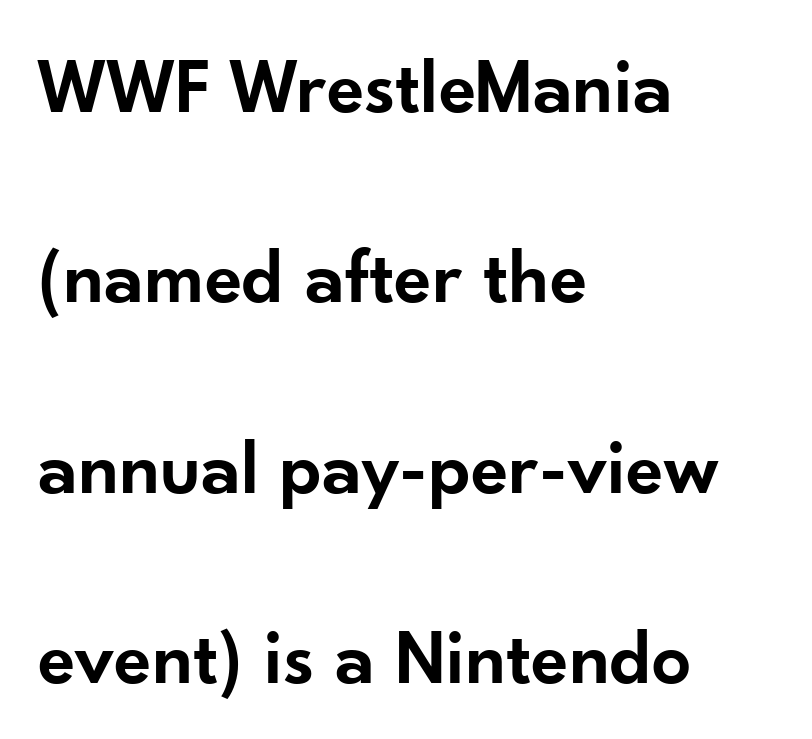
The image shows 78 px semibold sans-serif type, upright; set left-aligned, loose line spacing (2.44x), normal letter spacing, not underlined; low stroke contrast and a small x-height.
